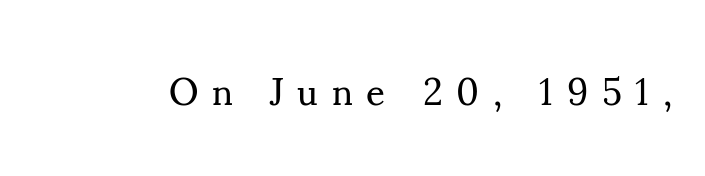
The image shows 37 px regular-weight serif type, upright; set unusually wide letter spacing (+0.37 em), not underlined; medium stroke contrast and a small x-height.
